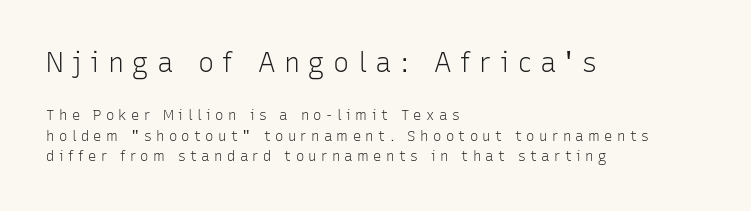
Size hierarchy here favors the leading block over the trailing one. The area under the type is left untouched. Do the letters lean? They stand straight. This rendering widens character spacing well past its baseline value. The typesetter chose a ragged-right arrangement here.
